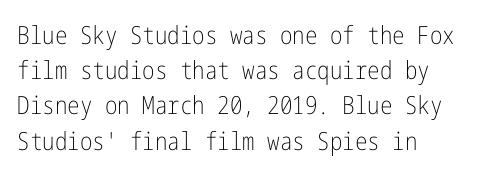
Q: Is the text bold? A: No.
Q: Is the text italic (slanted)? A: No, it is upright.
Q: Is the text underlined? A: No.
Q: Is the spacing between letters normal or unusually wide? A: Normal.
Q: Is the spacing between lines tight, normal or loose? A: Normal.
